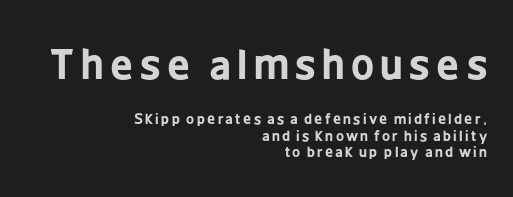
Q: Is the text bold? A: Yes.
Q: Is the text italic (slanted)? A: No, it is upright.
Q: Is the typeface a serif or a sans-serif typeface? A: Sans-serif.
Q: Is the text underlined? A: No.
Q: How is the paragraph aligned? A: Right-aligned.
Q: Which block of text is set in a larger size, the first (top) or the second (bottom)? A: The first (top) one.
Q: Width (condensed, normal, or wide)? A: Condensed.
Q: Stroke contrast? A: Low.
Q: x-height? A: Medium.
Q: Monospaced? A: No.
